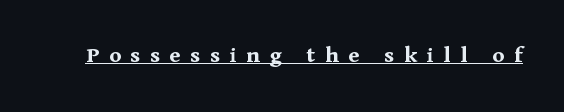
The image shows 24 px bold type, upright; set unusually wide letter spacing (+0.41 em), underlined.
